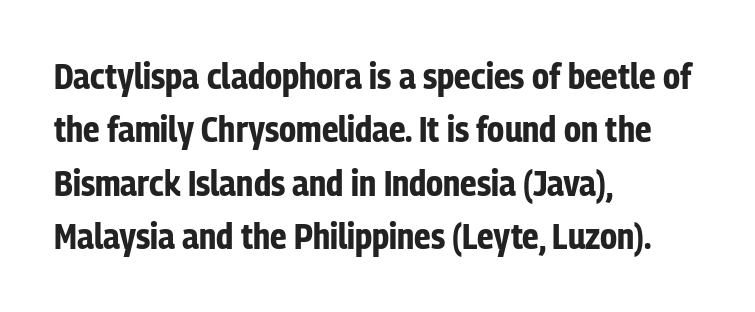
Q: Is the text bold? A: Yes.
Q: Is the text italic (slanted)? A: No, it is upright.
Q: Is the typeface a serif or a sans-serif typeface? A: Sans-serif.
Q: Is the text underlined? A: No.
Q: How is the paragraph aligned? A: Left-aligned.
Q: Is the spacing between letters normal or unusually wide? A: Normal.
Q: Is the spacing between lines tight, normal or loose? A: Normal.
Q: Width (condensed, normal, or wide)? A: Condensed.
Q: Stroke contrast? A: Low.
Q: x-height? A: Medium.
Q: Monospaced? A: No.
